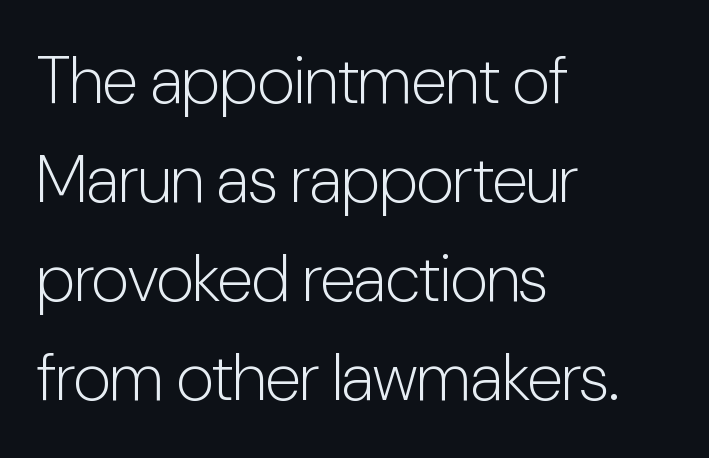
Posture: upright roman. Nobody touched the tracking dial on this one. Proportional: the letters do not fall into vertical columns. The rendering uses a moderate line-height, typical for paragraphs.
